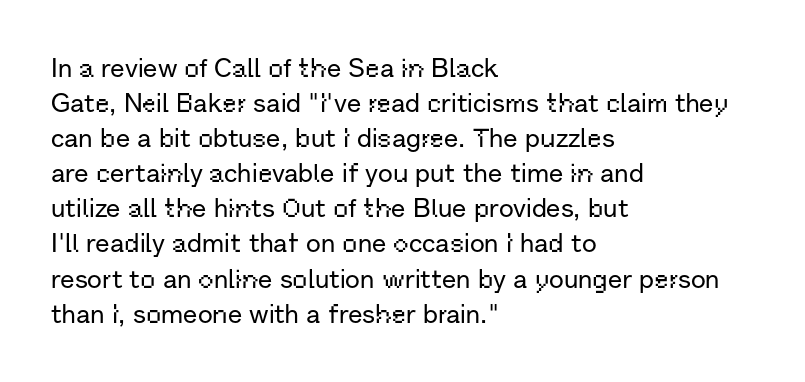
The image shows 26 px text type, upright; set left-aligned, normal line spacing (1.35x), normal letter spacing, not underlined.
